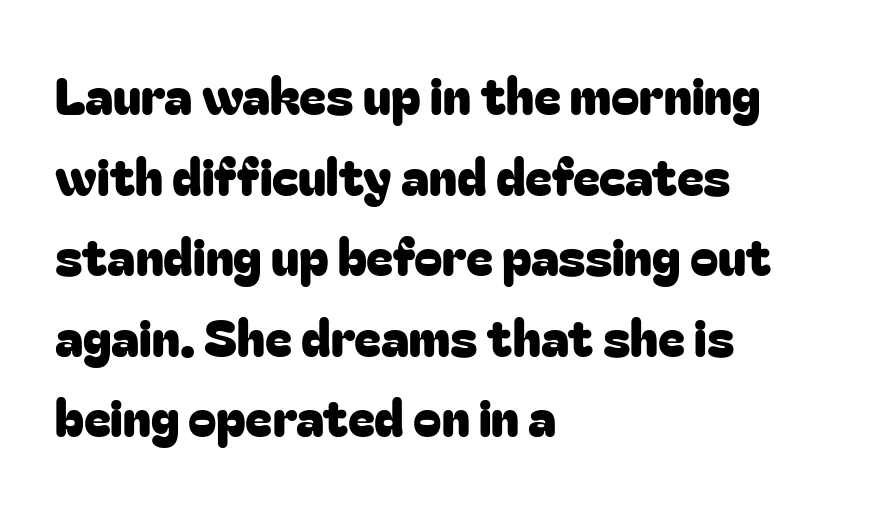
The designer left line spacing at the default. This sample has the flowing, uneven cadence of proportional lettering. Standard letterfit; no display-style spreading of the glyphs. This is the regular roman posture of the typeface.
